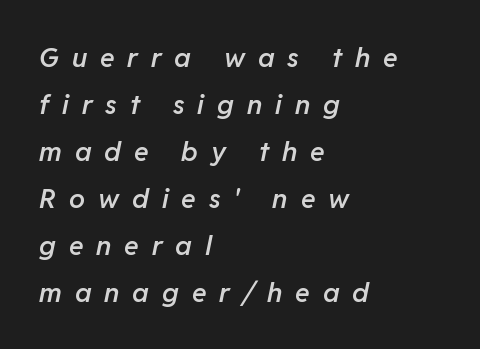
The image shows 27 px text type, italic (leaning right); set left-aligned, line spacing 1.74x, unusually wide letter spacing (+0.48 em), not underlined.
